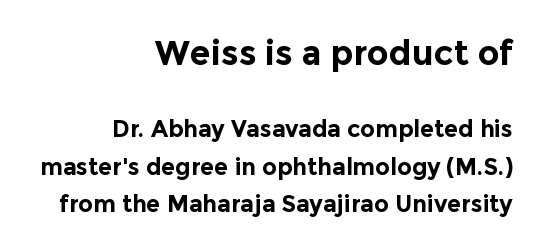
The emphasis by scale lands on block number one, above. Compared with an ordinary text face, these strokes are far heavier — a full bold. Successive baselines arrive at the customary interval. Teacher's note: observe the even right margin — that is flush-right alignment. Every stem runs plumb, perpendicular to the baseline.
